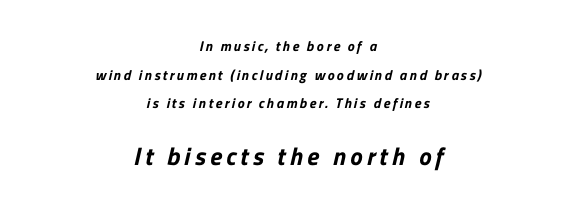
Q: Is the text bold? A: Yes.
Q: Is the text underlined? A: No.
Q: How is the paragraph aligned? A: Centered.
Q: Is the spacing between lines tight, normal or loose? A: Loose.
Q: Which block of text is set in a larger size, the first (top) or the second (bottom)? A: The second (bottom) one.
